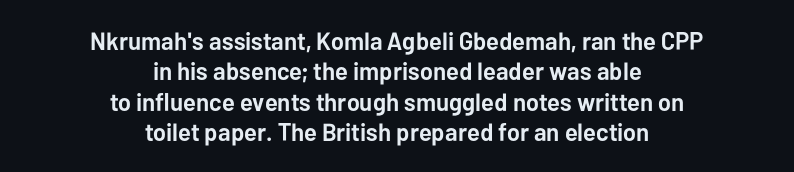
Q: Is the text bold? A: Yes.
Q: Is the text italic (slanted)? A: No, it is upright.
Q: Is the text underlined? A: No.
Q: How is the paragraph aligned? A: Centered.
Q: Is the spacing between letters normal or unusually wide? A: Normal.
